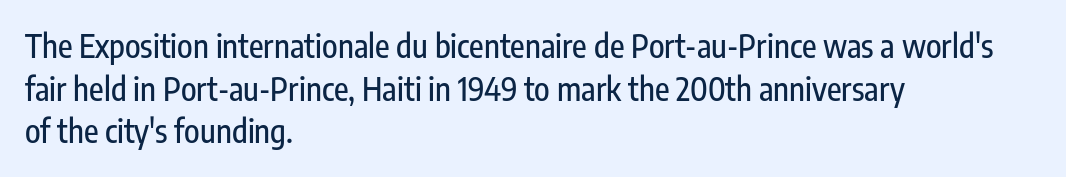
Q: Is the text italic (slanted)? A: No, it is upright.
Q: Is the typeface a serif or a sans-serif typeface? A: Sans-serif.
Q: Is the text underlined? A: No.
Q: How is the paragraph aligned? A: Left-aligned.
Q: Is the spacing between letters normal or unusually wide? A: Normal.
Q: Is the spacing between lines tight, normal or loose? A: Normal.
Q: Width (condensed, normal, or wide)? A: Condensed.
Q: Stroke contrast? A: Low.
Q: x-height? A: Medium.
Q: Monospaced? A: No.
